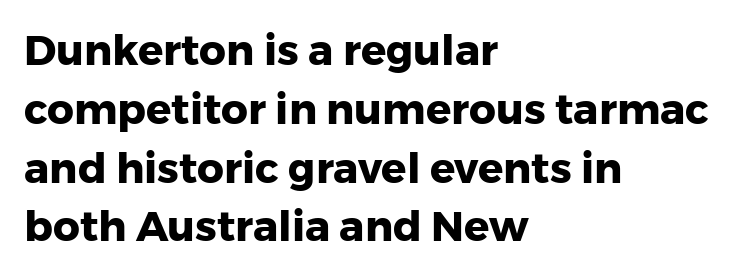
{"serif": "no", "italic": "no", "bold": "yes", "weight": "heavy", "width": "normal", "stroke_contrast": "low", "x_height": "medium", "monospaced": "no", "underline": "no", "align": "left", "line_spacing": "normal", "line_spacing_ratio": 1.4, "letter_spacing": "normal", "letter_spacing_em": 0.0, "glyph_px": 42}
